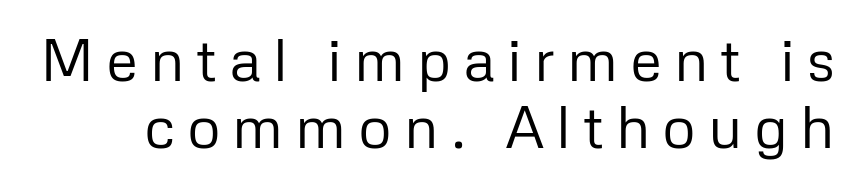
Is the stroke heavy? The answer is a plain regular-or-lighter. Glyph-to-glyph distance is far greater than everyday printed text. Any mark beneath the type? The region is blank. These lines are rendered in a variable-pitch font. In terms of posture, this sample is upright.
